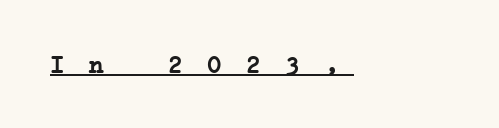
Q: Is the text bold? A: Yes.
Q: Is the text underlined? A: Yes.
Q: Is the spacing between letters normal or unusually wide? A: Unusually wide.
